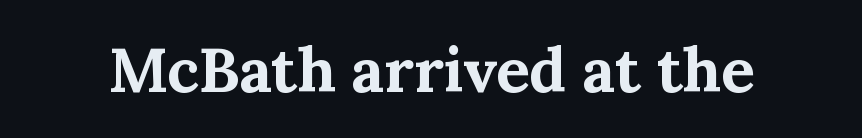
Q: Is the text bold? A: Yes.
Q: Is the text italic (slanted)? A: No, it is upright.
Q: Is the typeface a serif or a sans-serif typeface? A: Serif.
Q: Is the text underlined? A: No.
Q: Is the spacing between letters normal or unusually wide? A: Normal.
Q: Width (condensed, normal, or wide)? A: Normal.
Q: Stroke contrast? A: Medium.
Q: x-height? A: Medium.
Q: Monospaced? A: No.
